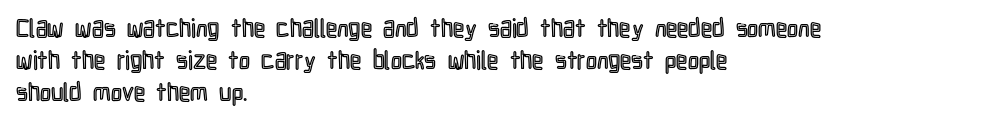
Summary of vertical rhythm: regular, with standard interline spacing. The string is rendered with underlining switched off. This rendering uses left alignment, leaving the right contour irregular. The lettering stays uniformly vertical, giving the passage a roman look. The horizontal fit of the characters is conventional and even.
